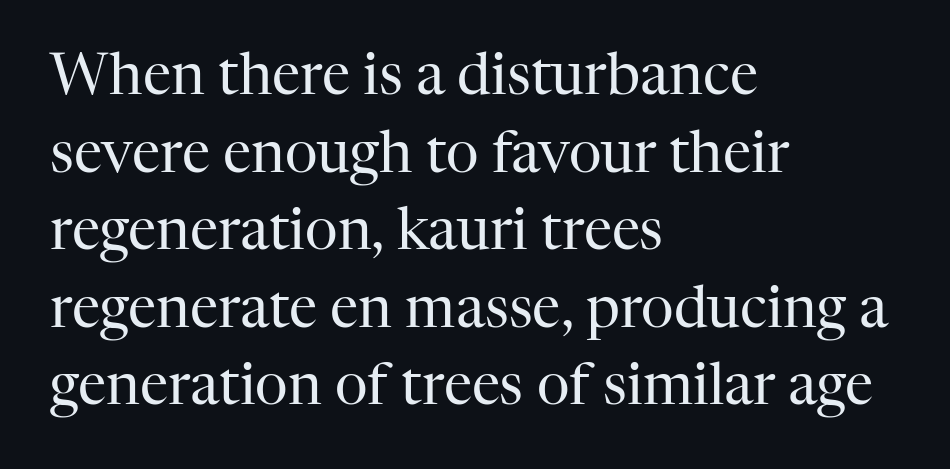
Italic? Not at all — the glyphs are vertical. The glyphs are unaccompanied by any horizontal stroke below them. The rendering anchors every line to the left-hand side. Vertical stems look standard width or narrower in stroke. Looks like regular typesetting: each glyph gets only the width it needs.
